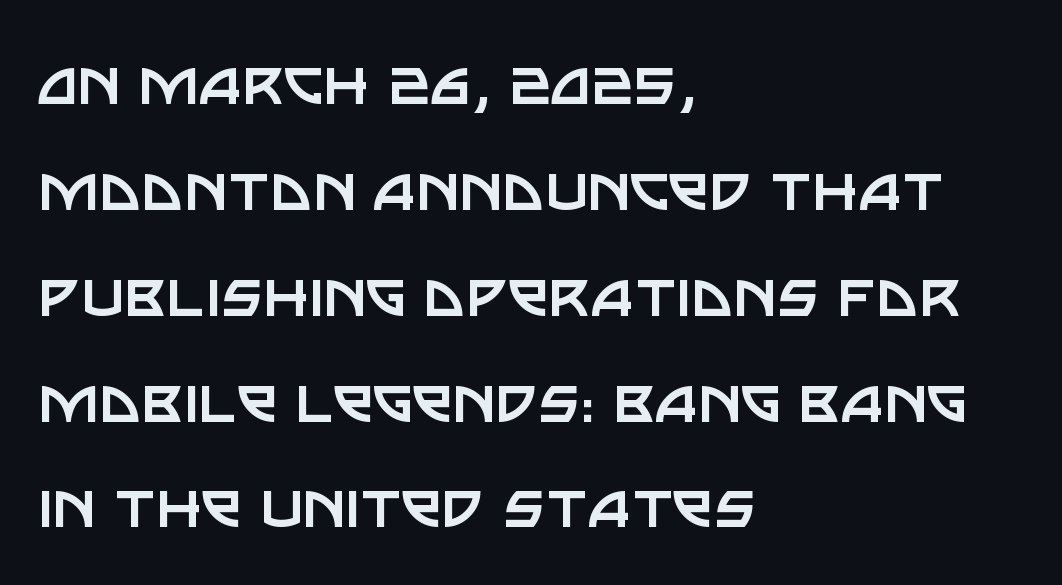
Spacing verdict: proportional, widths tailored to each character. Nobody touched the tracking dial on this one. The strip under each line holds only bare page. The passage shown is typeset with a sans-serif family. Weight: in the light-to-regular range. The space between consecutive lines is moderate.
